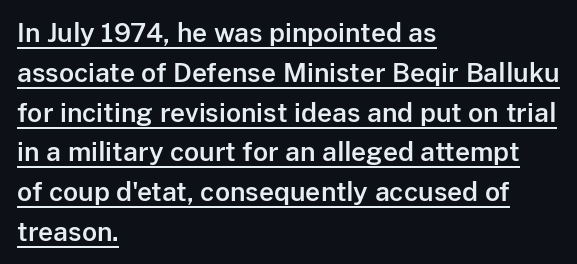
The image shows 26 px text type, upright; set left-aligned, normal line spacing (1.53x), normal letter spacing, underlined.
